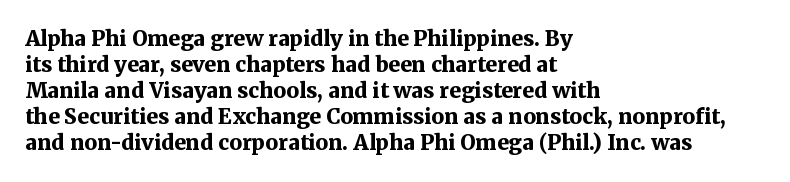
The image shows 21 px bold type, upright; set left-aligned, line spacing 1.24x, normal letter spacing, not underlined.
